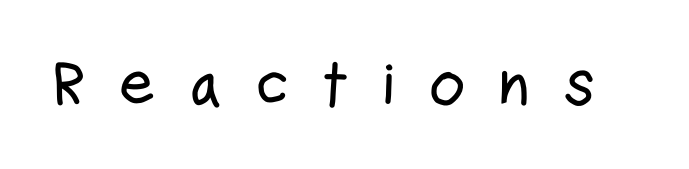
Q: Is the text italic (slanted)? A: No, it is upright.
Q: Is the typeface a serif or a sans-serif typeface? A: Sans-serif.
Q: Is the text underlined? A: No.
Q: Is the spacing between letters normal or unusually wide? A: Unusually wide.
Q: Width (condensed, normal, or wide)? A: Condensed.
Q: Stroke contrast? A: Low.
Q: x-height? A: Medium.
Q: Monospaced? A: No.
